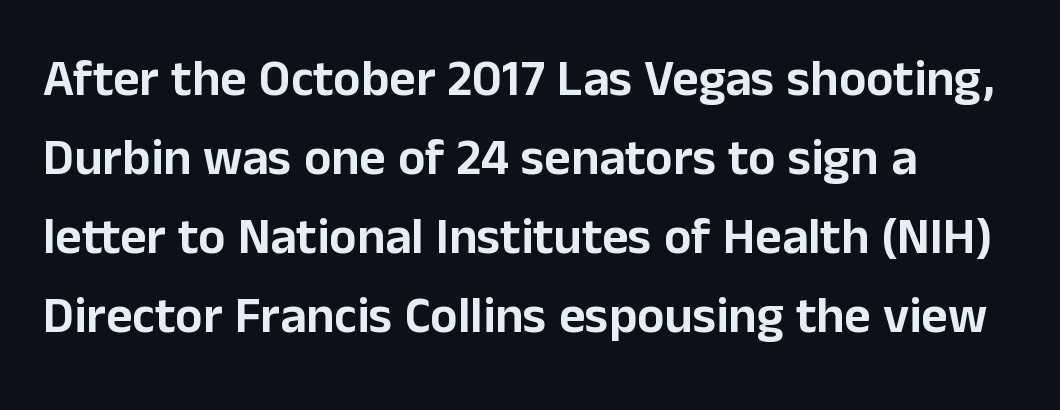
The type is set solid horizontally, with unmodified tracking. Serif or sans? Sans — the stroke terminals are bare. Words float on clear page, feet unadorned. In CSS terms this would be text-align: left. The face used here is proportionally spaced, like ordinary book or web type. Vertical spacing — default.
